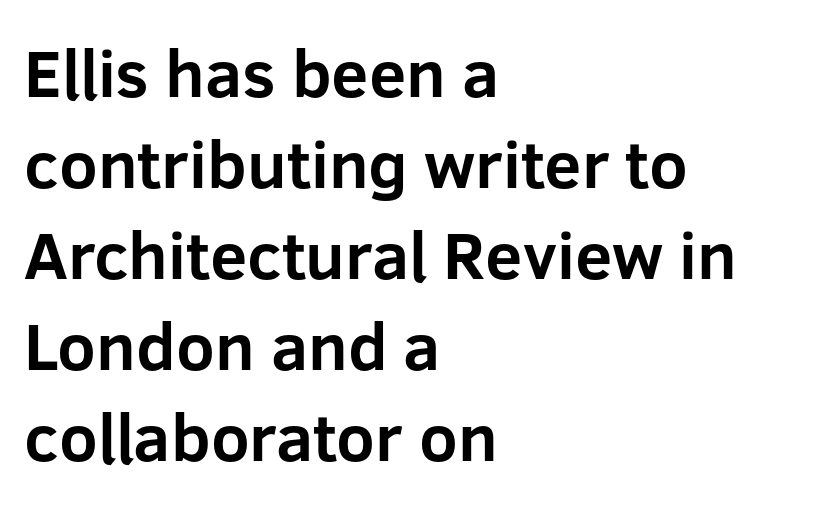
The image shows 67 px bold sans-serif type, upright; set left-aligned, normal line spacing (1.36x), normal letter spacing, not underlined; low stroke contrast and a medium x-height.
